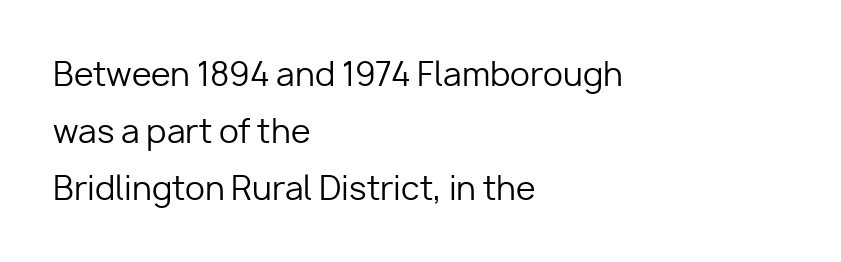
The image shows 32 px regular-weight sans-serif type, upright; set left-aligned, line spacing 1.78x, normal letter spacing, not underlined; low stroke contrast and a medium x-height.
